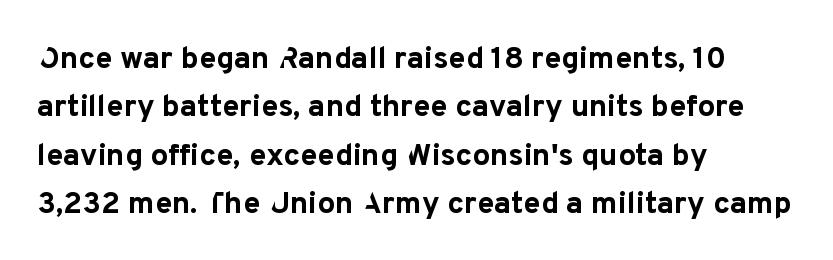
Is this a sans? Yes — the strokes have no serifs. Which margin do the lines hug? The left one — the right edge is uneven. Look at the tracking — it's just the regular setting, nothing added. Has an underline been added? It has not. Each glyph is drawn with heavy, bold strokes. Tall strokes in this sample are plumb rather than angled.
